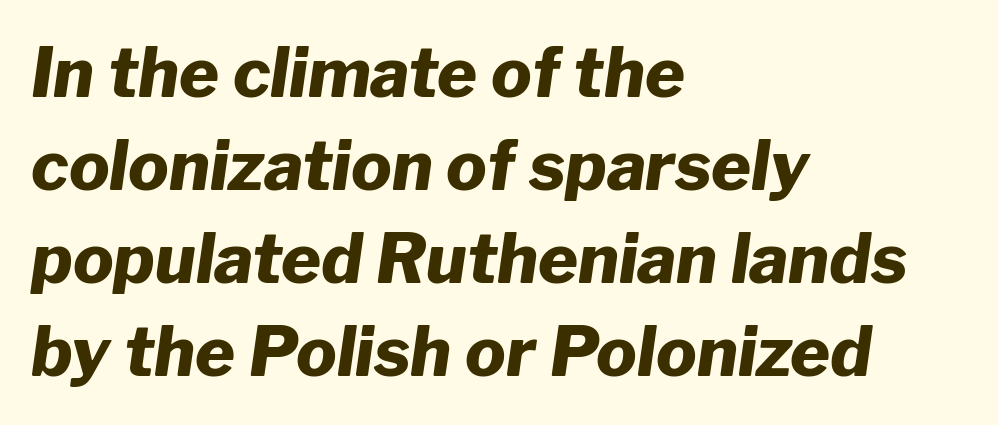
{"italic": "yes", "lean": "right", "slant_degrees": 8, "bold": "yes", "weight": "heavy", "width": "normal", "stroke_contrast": "low", "x_height": "medium", "monospaced": "no", "underline": "no", "align": "left", "line_spacing": "normal", "line_spacing_ratio": 1.37, "letter_spacing": "normal", "letter_spacing_em": 0.0, "glyph_px": 68}
